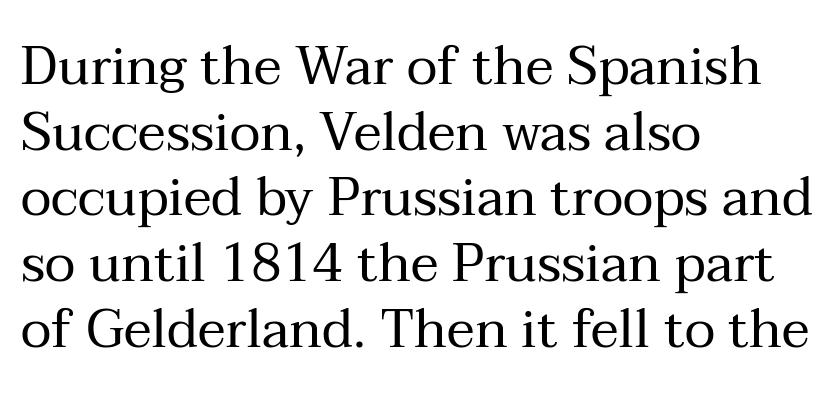
The passage shown is typed in a proportional face where columns would drift. Ascenders rise straight up at ninety degrees. The letterforms sit shoulder to shoulder at normal distance. Note: serifs present on the glyphs. The specimen omits any rule beneath the text block's lines.
